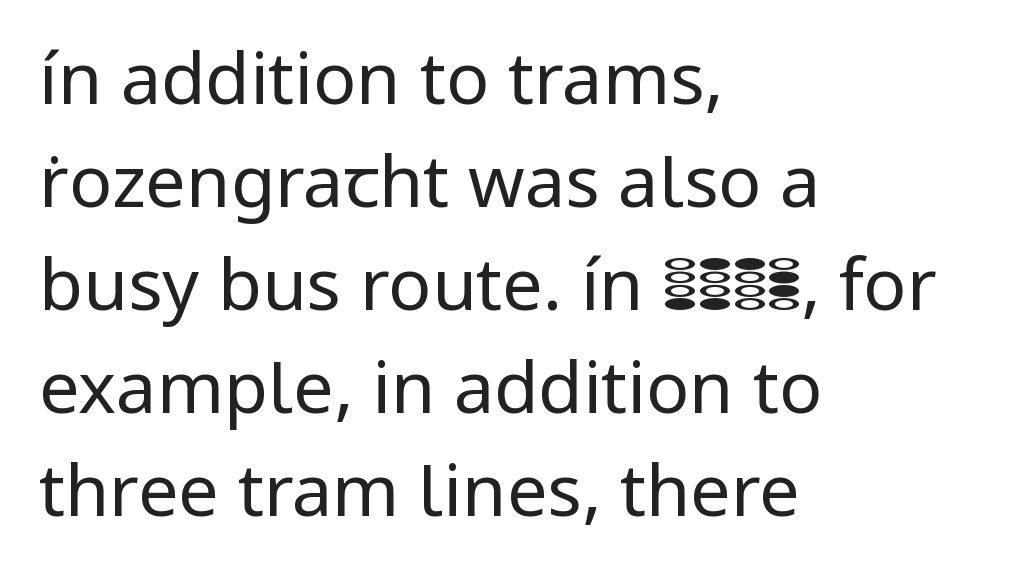
{"serif": "no", "italic": "no", "bold": "no", "weight": "regular", "width": "normal", "stroke_contrast": "low", "x_height": "medium", "monospaced": "no", "underline": "no", "align": "left", "line_spacing": "normal", "line_spacing_ratio": 1.43, "letter_spacing": "normal", "letter_spacing_em": 0.0, "glyph_px": 72}
